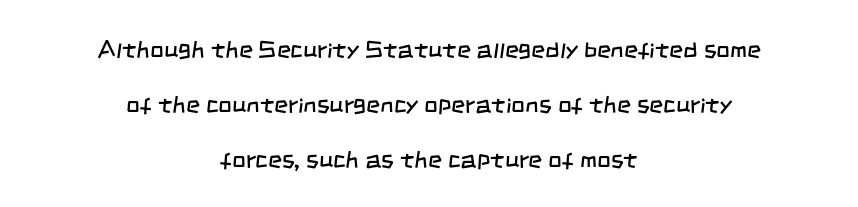
Q: Is the text bold? A: No.
Q: Is the text underlined? A: No.
Q: How is the paragraph aligned? A: Centered.
Q: Is the spacing between letters normal or unusually wide? A: Normal.
Q: Is the spacing between lines tight, normal or loose? A: Loose.
